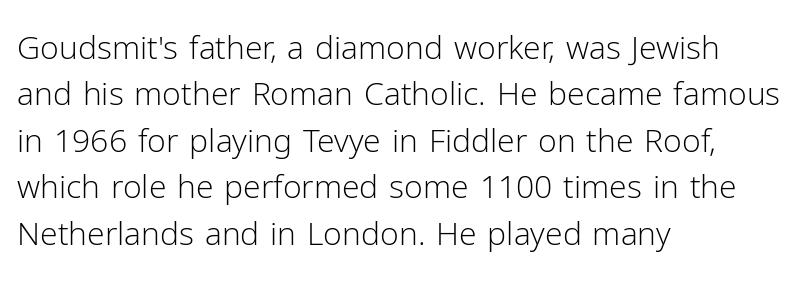
Vertical spacing — default. Each word holds together tightly as a unit, with standard inter-letter gaps. These lines are rendered in a variable-pitch font. Which margin do the lines hug? The left one — the right edge is uneven. Ink coverage per letter is moderate at most.
